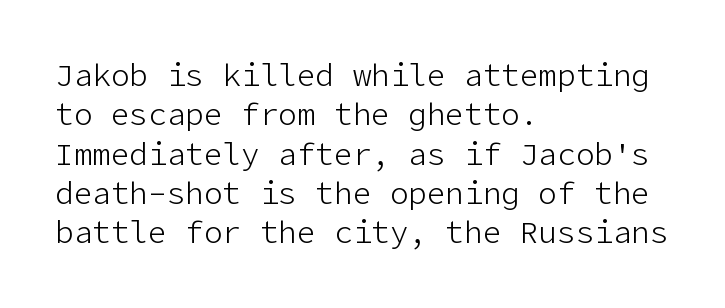
Rendered with straight, roman letterforms. A sans-serif font was chosen for this passage. On a weight scale, this lands at 450 or below. Bare-footed words on every line.
